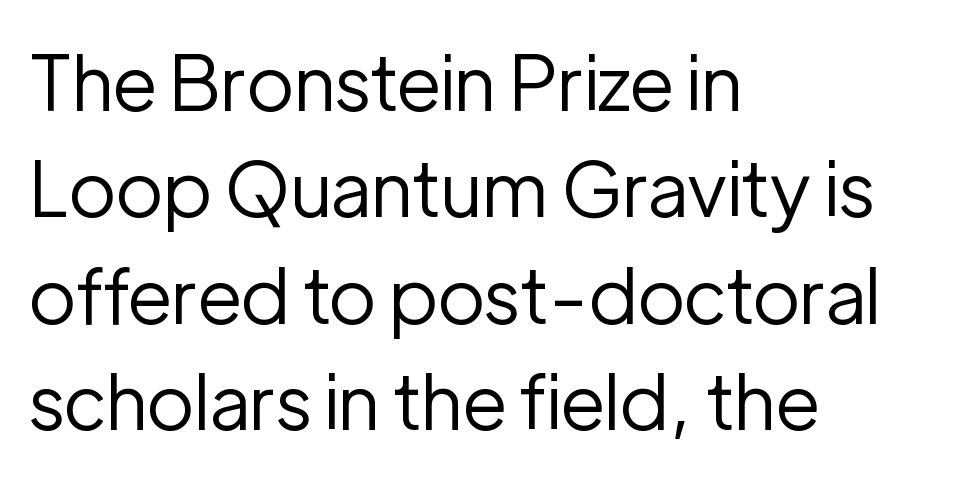
Q: Is the text bold? A: No.
Q: Is the text italic (slanted)? A: No, it is upright.
Q: Is the typeface a serif or a sans-serif typeface? A: Sans-serif.
Q: Is the text underlined? A: No.
Q: How is the paragraph aligned? A: Left-aligned.
Q: Is the spacing between letters normal or unusually wide? A: Normal.
Q: Is the spacing between lines tight, normal or loose? A: Normal.
Q: Width (condensed, normal, or wide)? A: Normal.
Q: Stroke contrast? A: Low.
Q: x-height? A: Medium.
Q: Monospaced? A: No.
